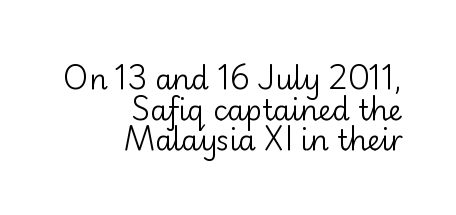
The image shows 28 px regular-weight sans-serif type, upright; set right-aligned, tight line spacing (1.09x), normal letter spacing, not underlined; low stroke contrast and a small x-height.
